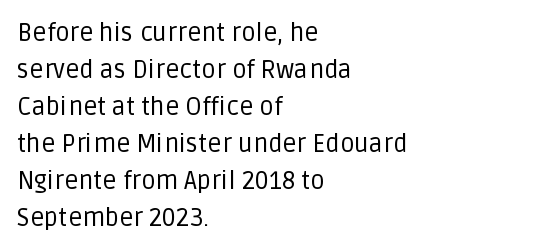
Q: Is the text bold? A: No.
Q: Is the text italic (slanted)? A: No, it is upright.
Q: Is the text underlined? A: No.
Q: How is the paragraph aligned? A: Left-aligned.
Q: Is the spacing between letters normal or unusually wide? A: Normal.
Q: Is the spacing between lines tight, normal or loose? A: Normal.
